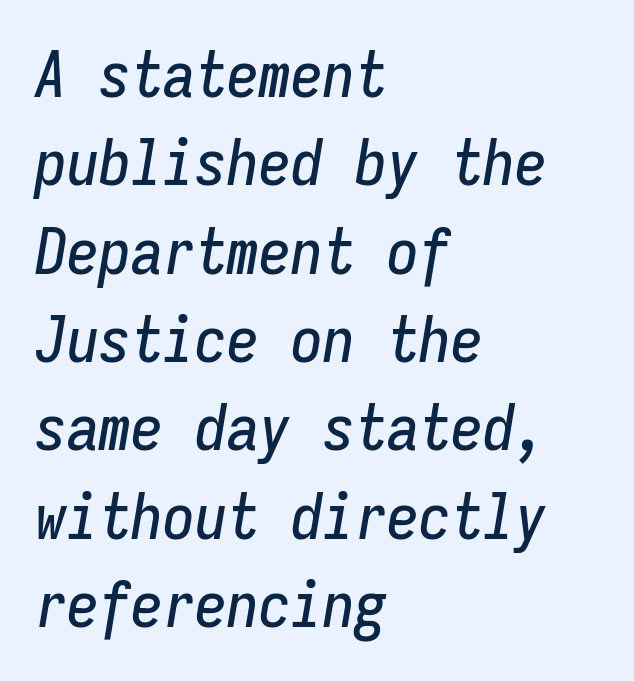
{"italic": "yes", "lean": "right", "slant_degrees": 9, "width": "condensed", "stroke_contrast": "low", "x_height": "medium", "monospaced": "yes", "underline": "no", "align": "left", "line_spacing": "normal", "line_spacing_ratio": 1.38, "letter_spacing": "normal", "letter_spacing_em": 0.0, "glyph_px": 64}
